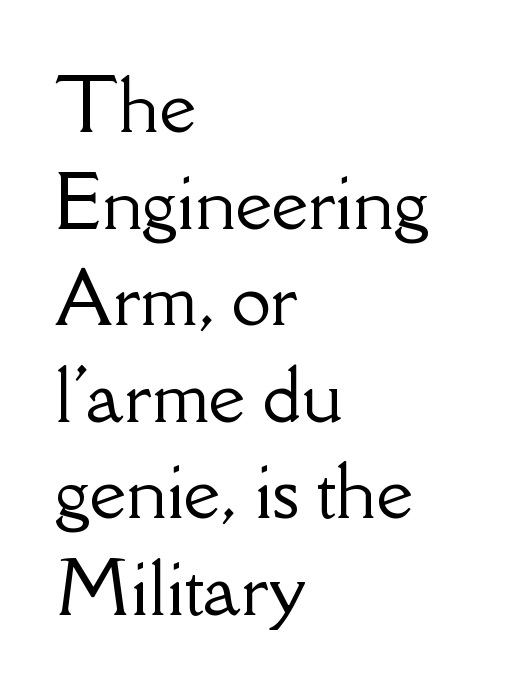
The image shows 71 px serif type, upright; set left-aligned, normal line spacing (1.36x), normal letter spacing, not underlined; low stroke contrast and a small x-height.
